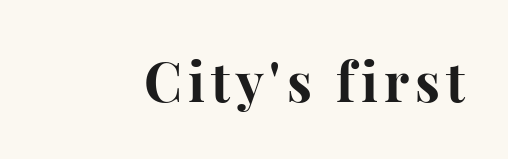
{"serif": "yes", "italic": "no", "bold": "yes", "weight": "bold", "width": "normal", "stroke_contrast": "high", "x_height": "medium", "monospaced": "no", "underline": "no", "glyph_px": 54}
